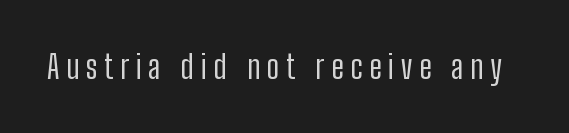
This sample uses a sans-serif face. In terms of posture, this sample is upright. The baseline area is clear. The rendering uses natural spacing where letterforms have individual widths. The gaps between neighbouring characters are conspicuously large.
